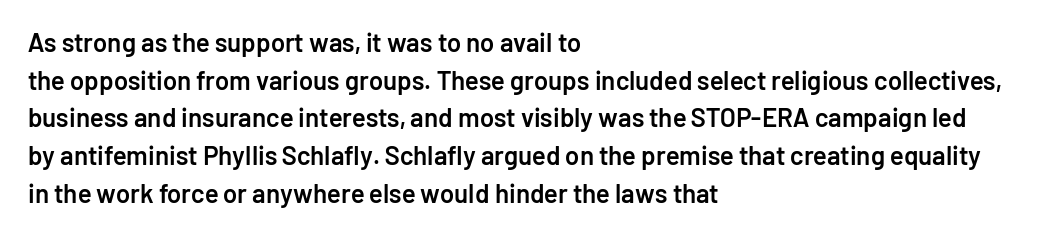
The image shows 26 px text type, upright; set left-aligned, normal line spacing (1.45x), normal letter spacing, not underlined.
